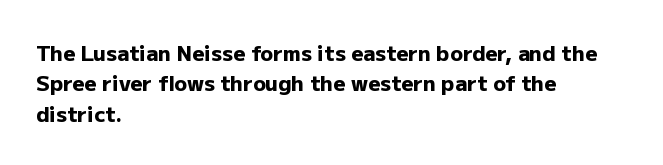
Q: Is the text bold? A: Yes.
Q: Is the text italic (slanted)? A: No, it is upright.
Q: Is the text underlined? A: No.
Q: How is the paragraph aligned? A: Left-aligned.
Q: Is the spacing between letters normal or unusually wide? A: Normal.
Q: Is the spacing between lines tight, normal or loose? A: Normal.
